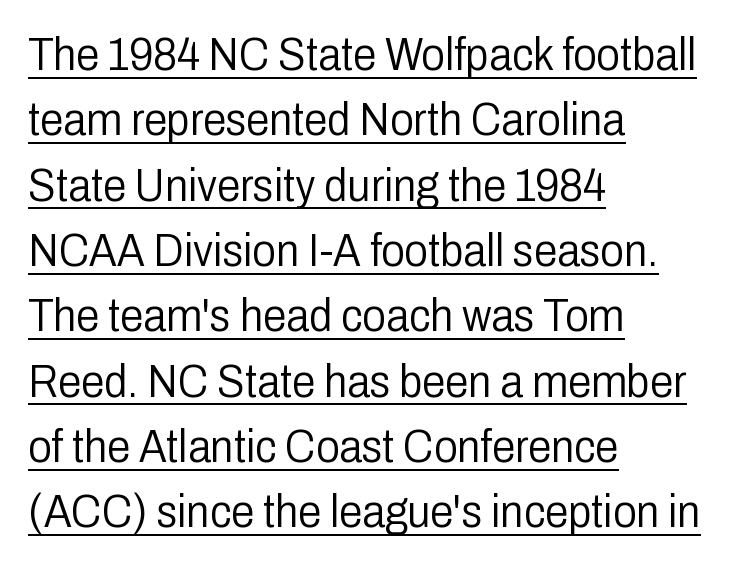
The weight tops out at a normal text grade. Typeset ragged right — the left edge is the straight one. You could call the tracking neutral — neither tight nor loose. A rule runs beneath these lines of type. Does the lettering tilt? It doesn't — this is upright.
